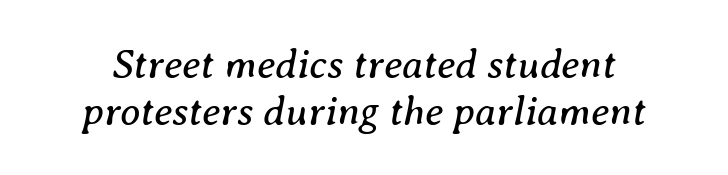
Q: Is the text bold? A: No.
Q: Is the text italic (slanted)? A: Yes, it leans right by about 8 degrees.
Q: Is the typeface a serif or a sans-serif typeface? A: Serif.
Q: Is the text underlined? A: No.
Q: Is the spacing between letters normal or unusually wide? A: Normal.
Q: Is the spacing between lines tight, normal or loose? A: Tight.
Q: Width (condensed, normal, or wide)? A: Normal.
Q: Stroke contrast? A: Medium.
Q: x-height? A: Medium.
Q: Monospaced? A: No.
